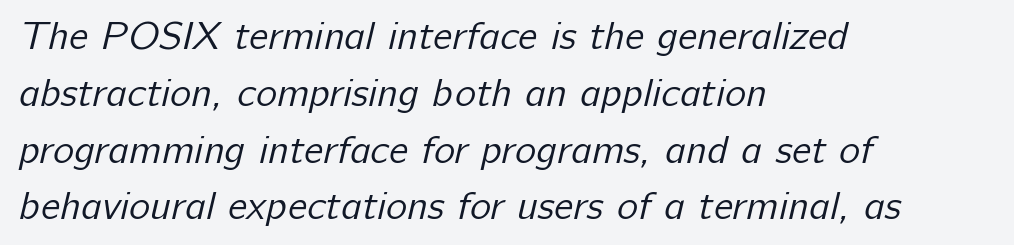
{"serif": "no", "bold": "no", "weight": "regular", "width": "normal", "stroke_contrast": "low", "x_height": "medium", "monospaced": "no", "underline": "no", "align": "left", "line_spacing": "normal", "line_spacing_ratio": 1.42, "letter_spacing": "normal", "letter_spacing_em": 0.0, "glyph_px": 40}
